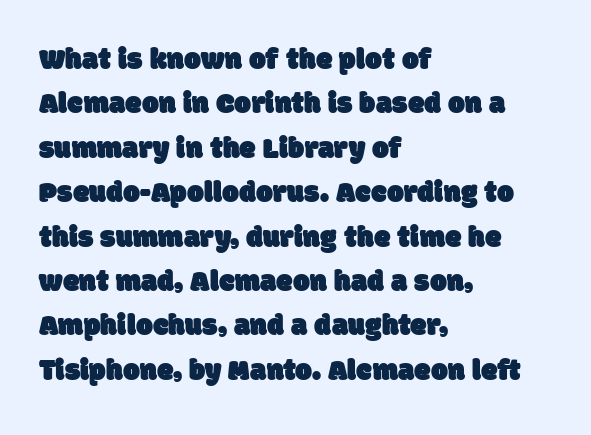
{"serif": "no", "width": "normal", "stroke_contrast": "low", "x_height": "large", "monospaced": "no", "underline": "no", "align": "left", "line_spacing": "normal", "line_spacing_ratio": 1.48, "letter_spacing": "normal", "letter_spacing_em": 0.0, "glyph_px": 30}
